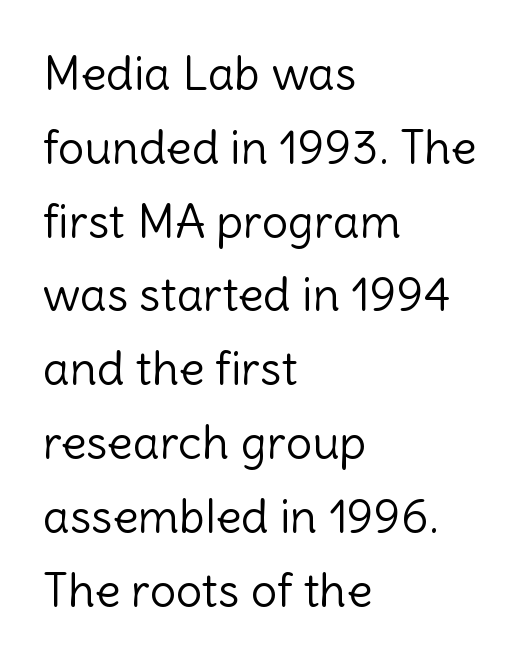
{"serif": "no", "italic": "no", "bold": "no", "weight": "light", "width": "normal", "x_height": "medium", "monospaced": "no", "underline": "no", "align": "left", "line_spacing": "normal", "line_spacing_ratio": 1.57, "letter_spacing": "normal", "letter_spacing_em": 0.0, "glyph_px": 47}
